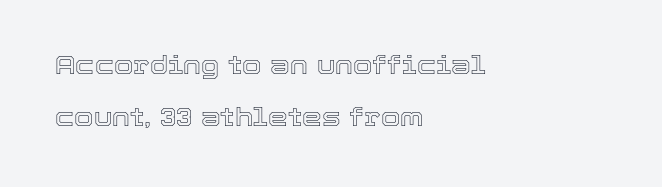
Q: Is the text italic (slanted)? A: No, it is upright.
Q: Is the text underlined? A: No.
Q: How is the paragraph aligned? A: Left-aligned.
Q: Is the spacing between letters normal or unusually wide? A: Normal.
Q: Is the spacing between lines tight, normal or loose? A: Loose.
